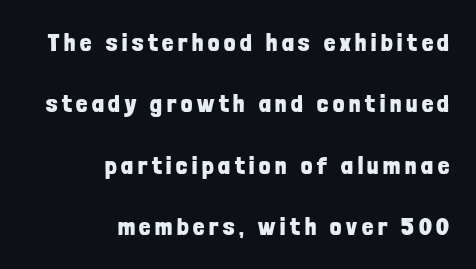
{"italic": "no", "bold": "yes", "underline": "no", "align": "right", "line_spacing": "loose", "line_spacing_ratio": 2.46, "glyph_px": 25}
